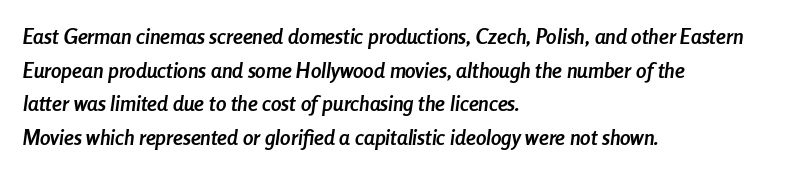
Q: Is the text bold? A: Yes.
Q: Is the text italic (slanted)? A: Yes, it leans right by about 8 degrees.
Q: Is the text underlined? A: No.
Q: How is the paragraph aligned? A: Left-aligned.
Q: Is the spacing between letters normal or unusually wide? A: Normal.
Q: Is the spacing between lines tight, normal or loose? A: Normal.
